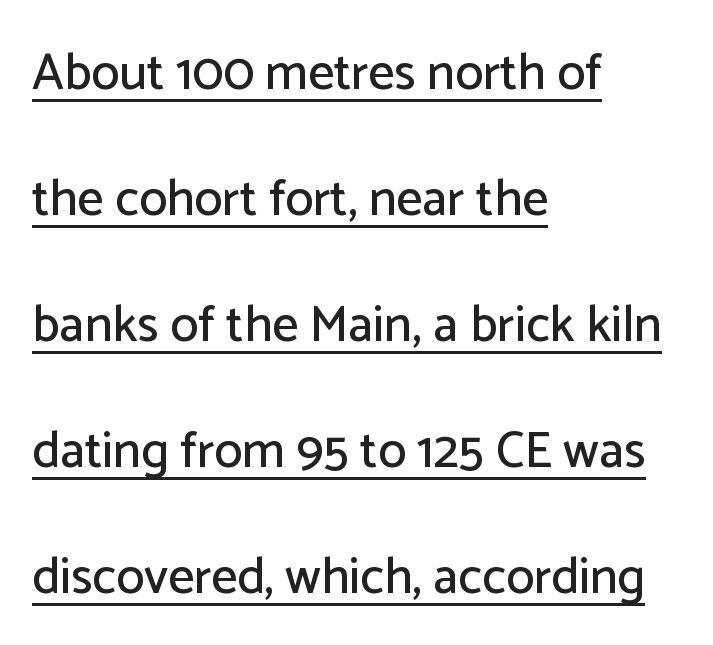
The image shows 51 px sans-serif type, upright; set left-aligned, loose line spacing (2.47x), normal letter spacing, underlined; low stroke contrast and a medium x-height.
